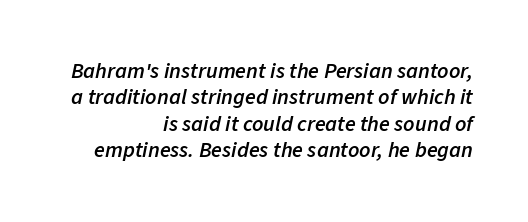
The image shows 22 px text type, italic (leaning right); set right-aligned, line spacing 1.2x, normal letter spacing, not underlined.
